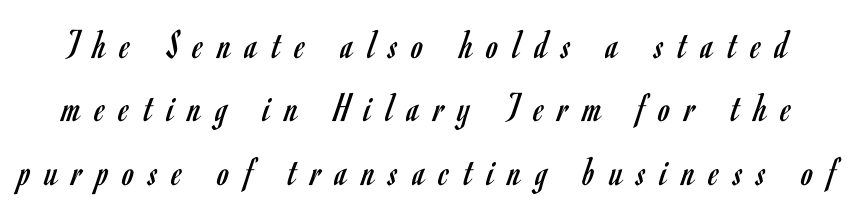
{"serif": "no", "bold": "no", "weight": "regular", "width": "condensed", "stroke_contrast": "low", "x_height": "small", "monospaced": "no", "underline": "no", "line_spacing": "normal", "line_spacing_ratio": 1.51, "letter_spacing": "wide", "letter_spacing_em": 0.35, "glyph_px": 42}
